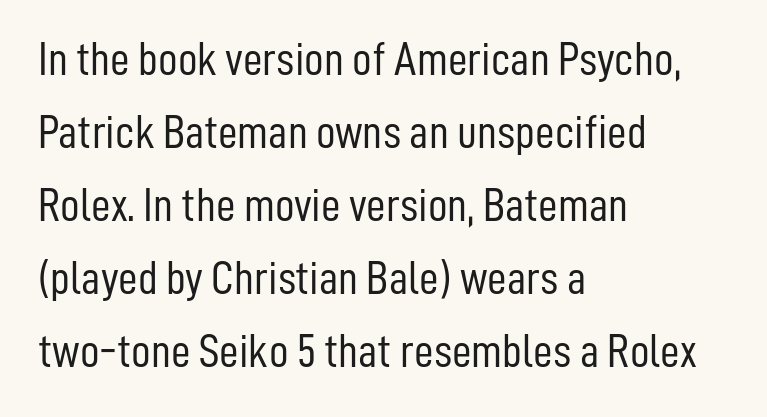
{"serif": "no", "italic": "no", "bold": "no", "weight": "light", "width": "condensed", "stroke_contrast": "low", "x_height": "medium", "monospaced": "no", "underline": "no", "align": "left", "line_spacing": "normal", "line_spacing_ratio": 1.52, "letter_spacing": "normal", "letter_spacing_em": 0.0, "glyph_px": 48}
